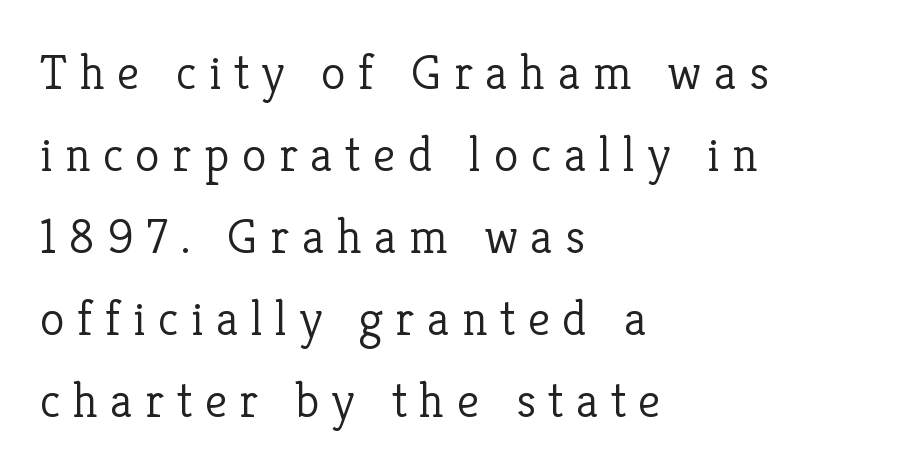
{"serif": "yes", "italic": "no", "bold": "no", "weight": "light", "width": "normal", "stroke_contrast": "low", "x_height": "medium", "monospaced": "no", "underline": "no", "align": "left", "line_spacing": "normal", "line_spacing_ratio": 1.64, "letter_spacing": "wide", "letter_spacing_em": 0.25, "glyph_px": 50}
